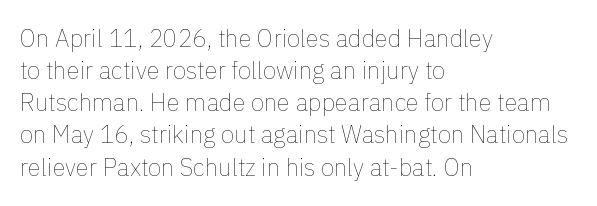
The strip under each line holds only bare page. You could call the tracking neutral — neither tight nor loose. Where is the straight margin? On the left. Upright lettering throughout. The weight tops out at a normal text grade.
